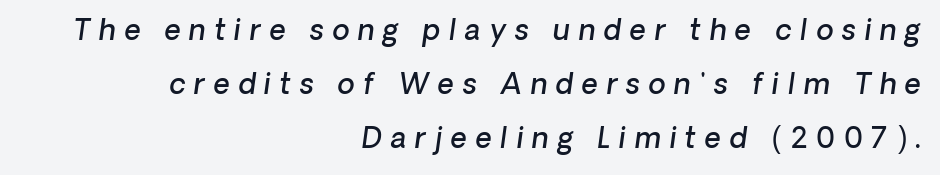
Short note: letters widely spaced. This sample uses a sans-serif face. The lines are spread far apart with generous leading. Each row of text sits above clean, open space. Slightly chunky letters — semibold, I'd say, not full bold.
